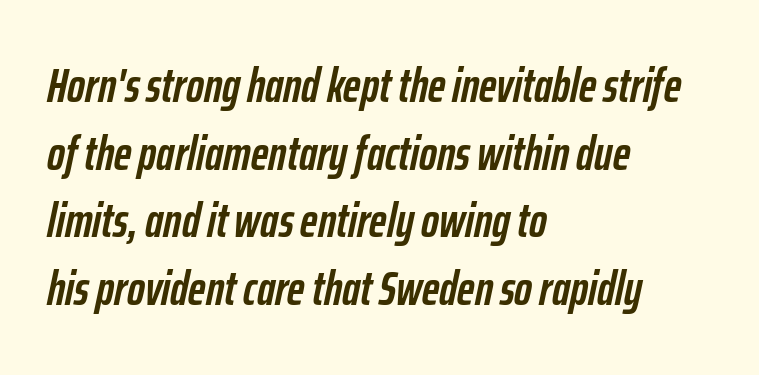
Q: Is the text bold? A: Yes.
Q: Is the text italic (slanted)? A: Yes, it leans right by about 12 degrees.
Q: Is the text underlined? A: No.
Q: How is the paragraph aligned? A: Left-aligned.
Q: Is the spacing between letters normal or unusually wide? A: Normal.
Q: Is the spacing between lines tight, normal or loose? A: Normal.
Q: Width (condensed, normal, or wide)? A: Condensed.
Q: Stroke contrast? A: Low.
Q: x-height? A: Medium.
Q: Monospaced? A: No.
